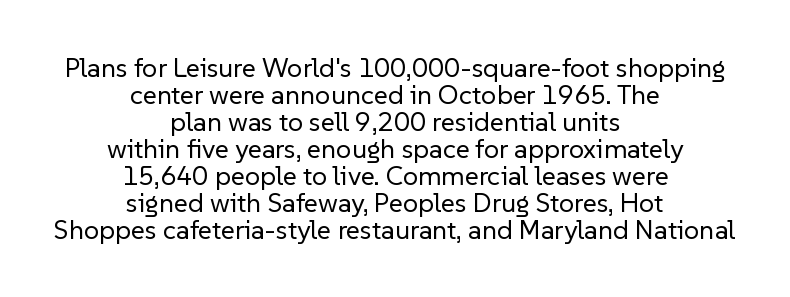
The image shows 27 px text type, upright; set centered, tight line spacing (1.0x), normal letter spacing, not underlined.
